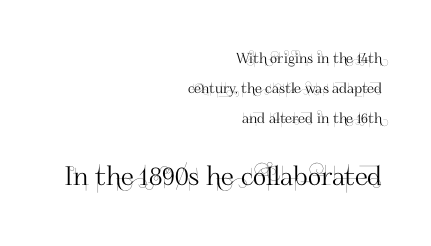
The image shows 26 px text type, upright; set right-aligned, loose line spacing (2.14x), normal letter spacing, not underlined; the second (bottom) block is 1.86x larger.
